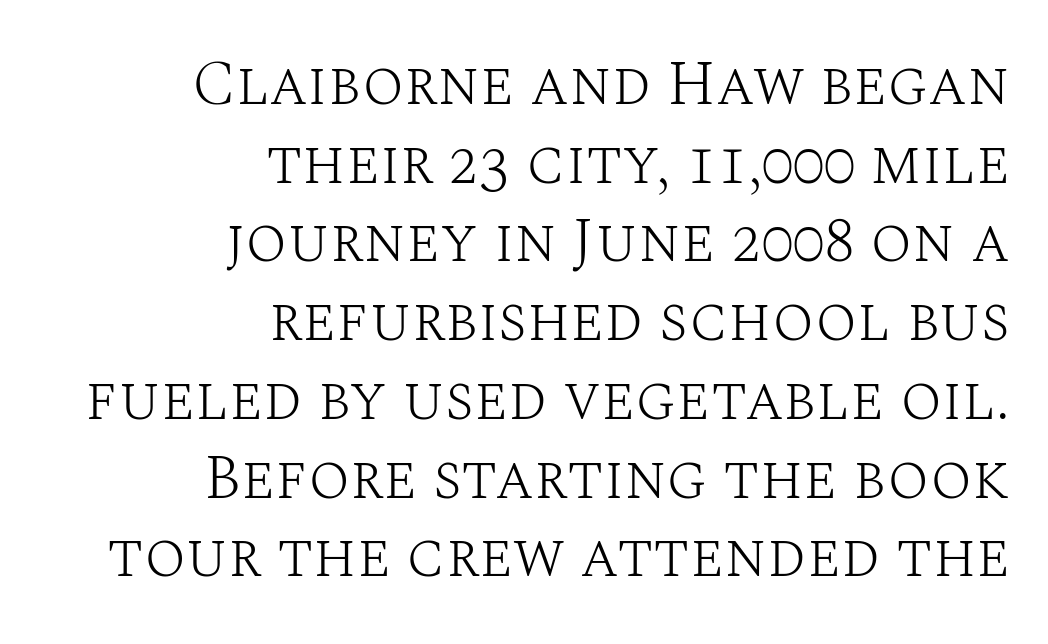
Q: Is the text bold? A: No.
Q: Is the text italic (slanted)? A: No, it is upright.
Q: Is the typeface a serif or a sans-serif typeface? A: Serif.
Q: Is the text underlined? A: No.
Q: How is the paragraph aligned? A: Right-aligned.
Q: Is the spacing between letters normal or unusually wide? A: Normal.
Q: Is the spacing between lines tight, normal or loose? A: Normal.
Q: Width (condensed, normal, or wide)? A: Normal.
Q: Stroke contrast? A: Medium.
Q: x-height? A: Large.
Q: Monospaced? A: No.
